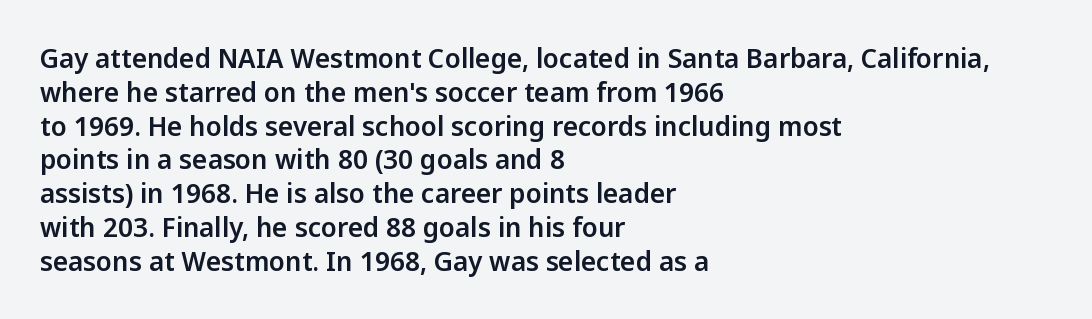
The ragged edge is on the right, which tells us the setting is flush left. How would I describe the line gaps? Plain and ordinary. This is the regular roman posture of the typeface. Only glyphs here, with clear space below each row.
